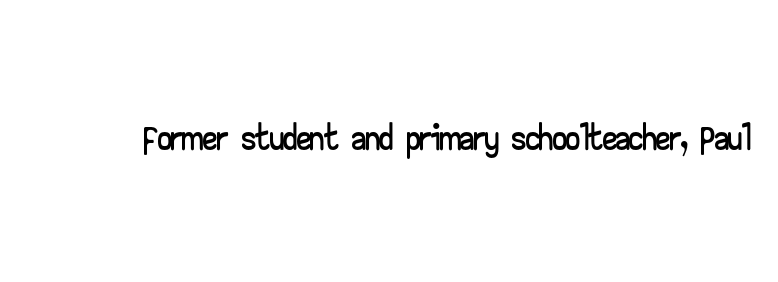
The image shows 56 px wide sans-serif type, upright; set normal letter spacing, not underlined; low stroke contrast and a small x-height.
